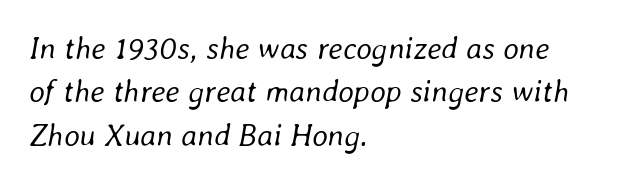
The image shows 31 px regular-weight type, italic (leaning right); set left-aligned, normal line spacing (1.4x), normal letter spacing, not underlined; low stroke contrast and a medium x-height.
